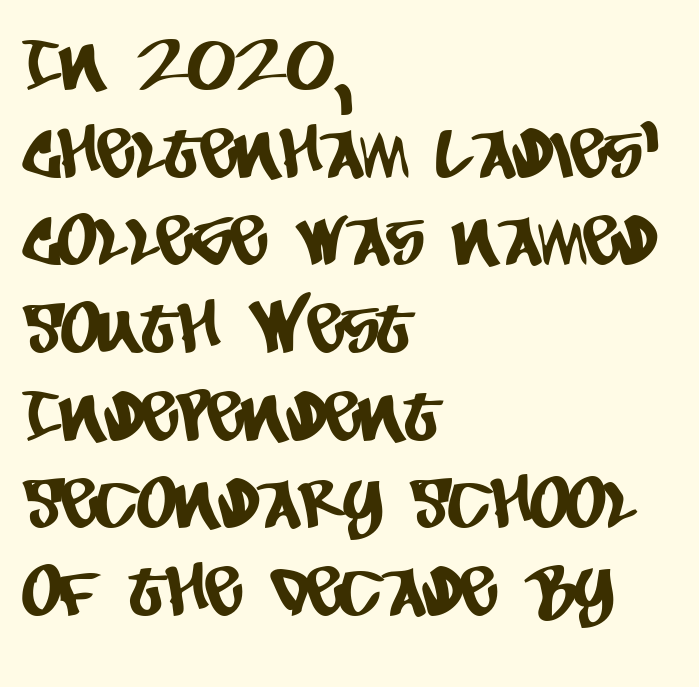
Q: Is the typeface a serif or a sans-serif typeface? A: Sans-serif.
Q: Is the text underlined? A: No.
Q: How is the paragraph aligned? A: Left-aligned.
Q: Is the spacing between letters normal or unusually wide? A: Normal.
Q: Is the spacing between lines tight, normal or loose? A: Normal.
Q: Width (condensed, normal, or wide)? A: Condensed.
Q: Stroke contrast? A: Low.
Q: x-height? A: Large.
Q: Monospaced? A: No.
